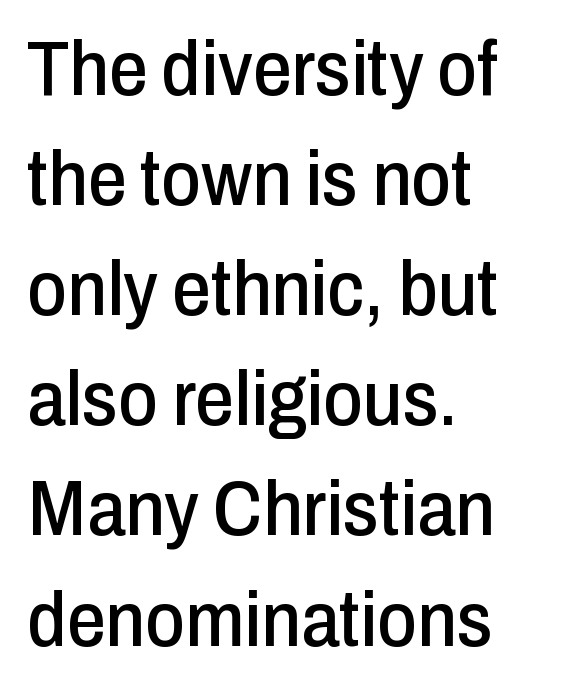
The image shows 77 px condensed sans-serif type, upright; set left-aligned, normal line spacing (1.43x), normal letter spacing, not underlined; low stroke contrast and a medium x-height.
